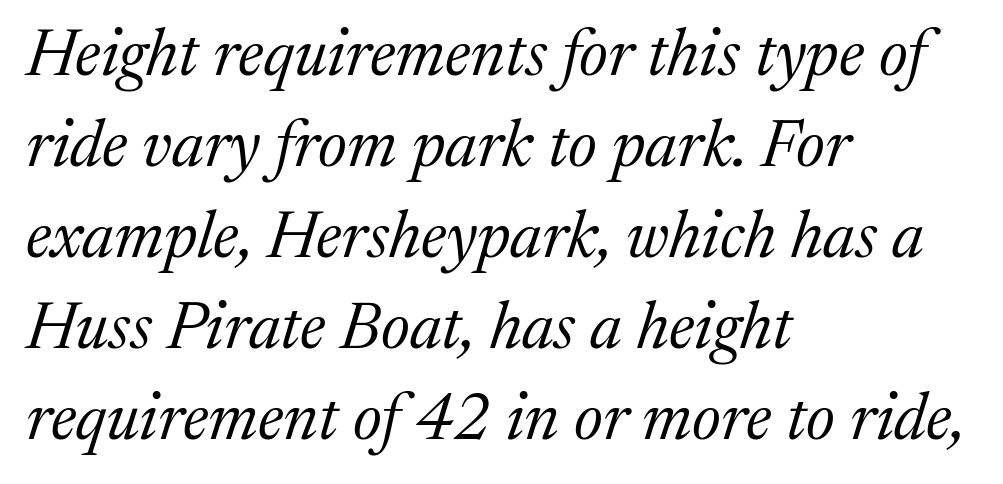
Words appear dense and cohesive because spacing is normal. Here the designer chose a conventional face with non-uniform glyph widths. The glyphs are unaccompanied by any horizontal stroke below them. Leading: standard. All the whitespace from short lines collects on the right. Notice how the stems are inclined rather than vertical — that's the hallmark of italics.
